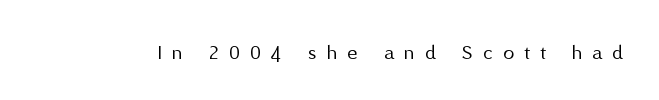
Q: Is the text bold? A: No.
Q: Is the text italic (slanted)? A: No, it is upright.
Q: Is the text underlined? A: No.
Q: Is the spacing between letters normal or unusually wide? A: Unusually wide.
